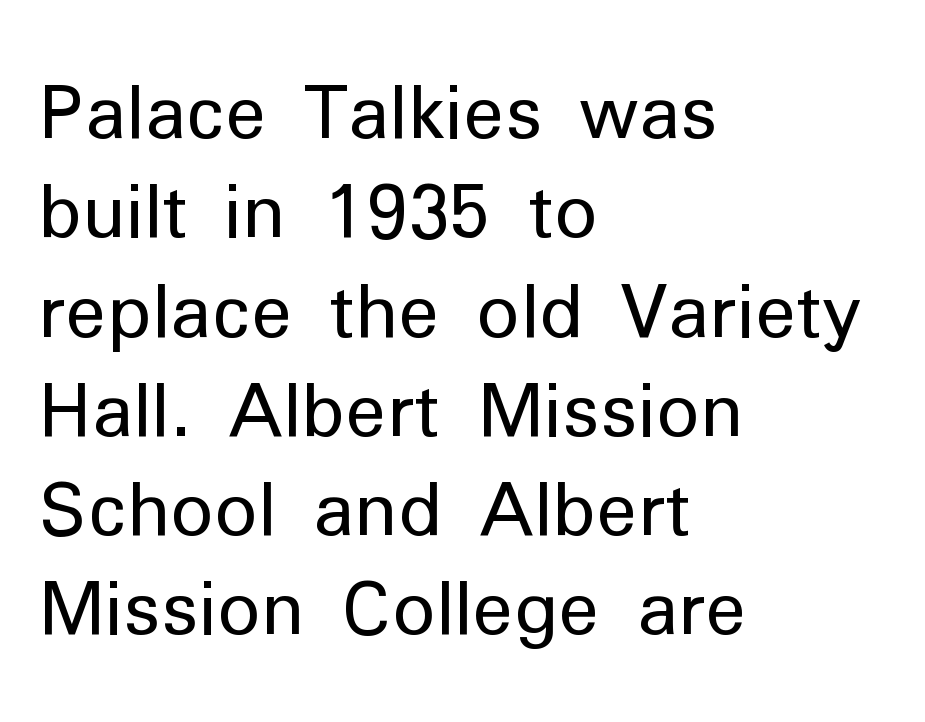
{"serif": "no", "italic": "no", "bold": "no", "weight": "regular", "width": "normal", "stroke_contrast": "low", "x_height": "medium", "monospaced": "no", "underline": "no", "align": "left", "line_spacing": "normal", "line_spacing_ratio": 1.36, "letter_spacing": "normal", "letter_spacing_em": 0.0, "glyph_px": 73}
